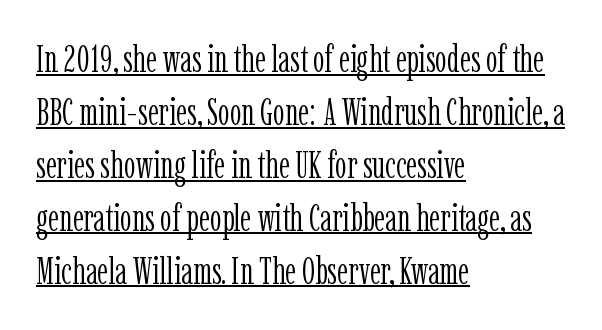
{"serif": "yes", "italic": "no", "bold": "no", "weight": "light", "width": "condensed", "stroke_contrast": "low", "x_height": "medium", "monospaced": "no", "underline": "yes", "align": "left", "line_spacing": "normal", "line_spacing_ratio": 1.43, "letter_spacing": "normal", "letter_spacing_em": 0.0, "glyph_px": 37}
